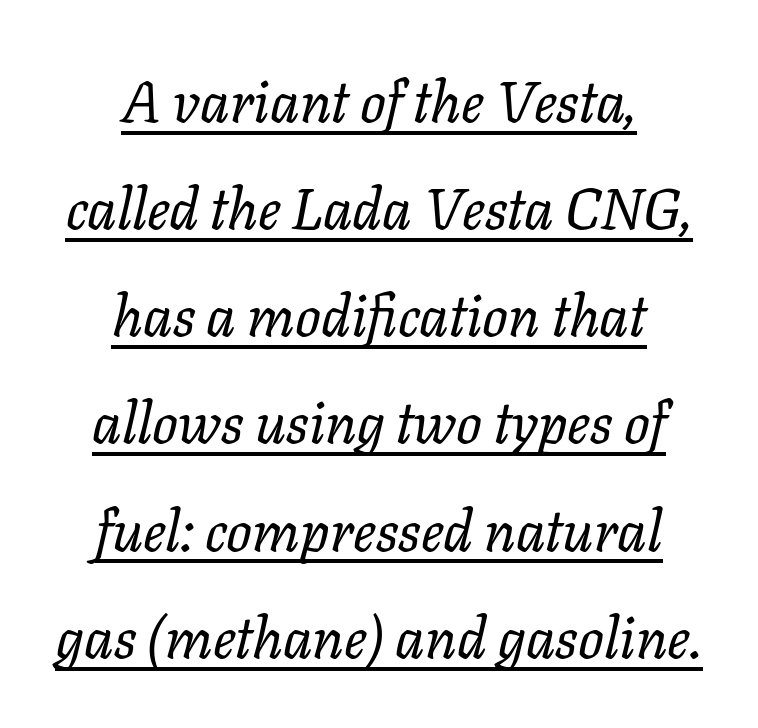
The image shows 57 px regular-weight type, italic (leaning right); set centered, line spacing 1.88x, normal letter spacing, underlined; low stroke contrast and a medium x-height.
